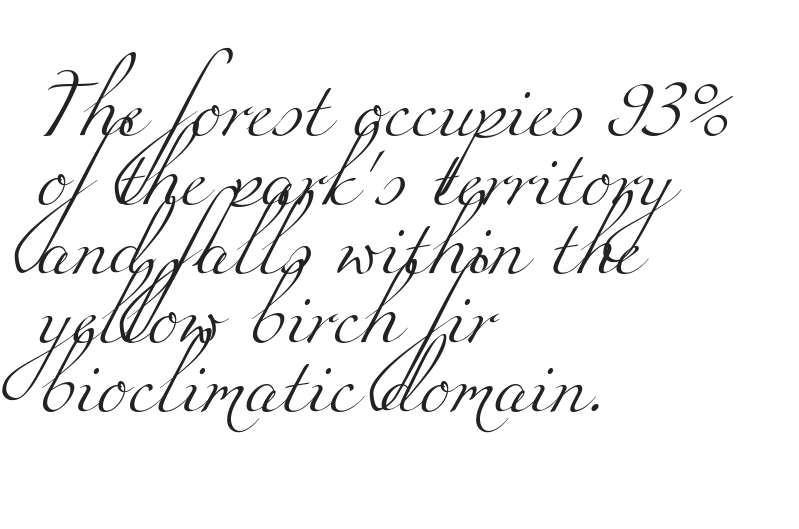
Q: Is the text bold? A: No.
Q: Is the text underlined? A: No.
Q: How is the paragraph aligned? A: Left-aligned.
Q: Is the spacing between letters normal or unusually wide? A: Normal.
Q: Width (condensed, normal, or wide)? A: Wide.
Q: Stroke contrast? A: Medium.
Q: x-height? A: Small.
Q: Monospaced? A: No.
